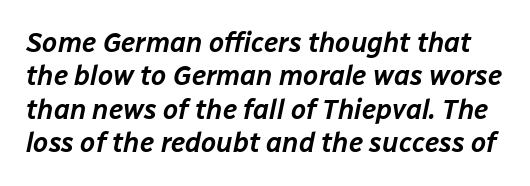
Emphasis-style slanted type is in use. Words float on clear page, feet unadorned. Words appear dense and cohesive because spacing is normal.
